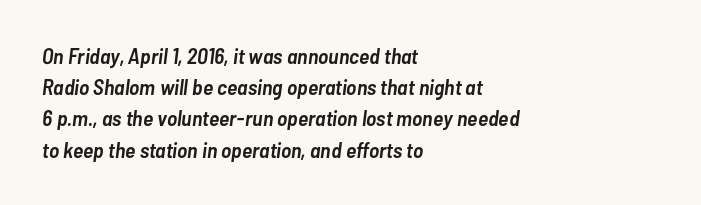
Q: Is the text bold? A: Semi-bold.
Q: Is the text italic (slanted)? A: Yes, it leans right by about 7 degrees.
Q: Is the text underlined? A: No.
Q: How is the paragraph aligned? A: Left-aligned.
Q: Is the spacing between letters normal or unusually wide? A: Normal.
Q: Is the spacing between lines tight, normal or loose? A: Normal.
